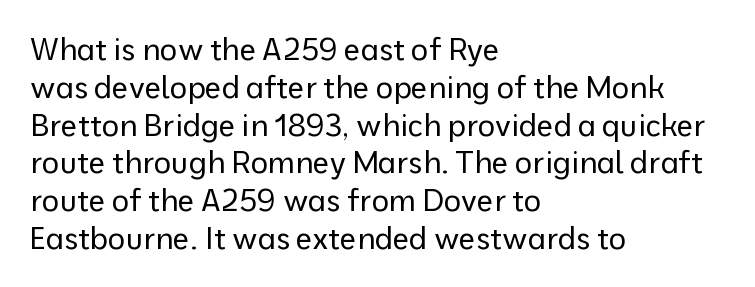
{"serif": "no", "italic": "no", "bold": "no", "weight": "regular", "width": "normal", "stroke_contrast": "low", "x_height": "medium", "monospaced": "no", "underline": "no", "align": "left", "line_spacing": "normal", "line_spacing_ratio": 1.26, "letter_spacing": "normal", "letter_spacing_em": 0.0, "glyph_px": 30}
